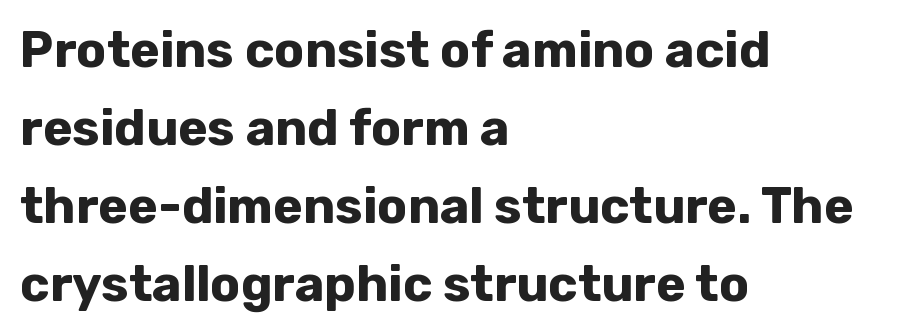
The image shows 50 px bold sans-serif type, upright; set left-aligned, normal line spacing (1.56x), normal letter spacing, not underlined; low stroke contrast and a medium x-height.
